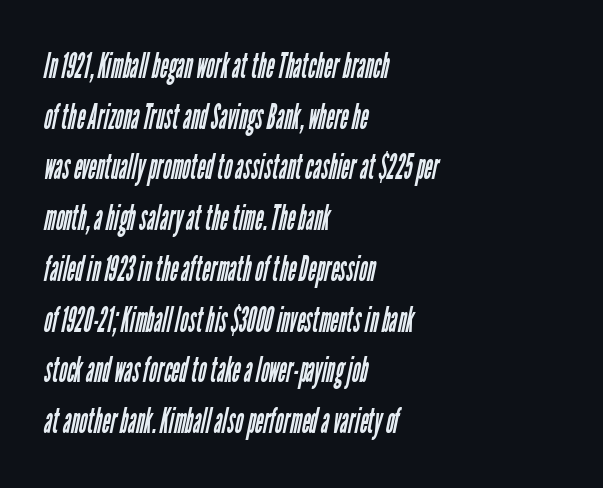
Q: Is the text bold? A: No.
Q: Is the typeface a serif or a sans-serif typeface? A: Sans-serif.
Q: Is the text underlined? A: No.
Q: How is the paragraph aligned? A: Left-aligned.
Q: Is the spacing between letters normal or unusually wide? A: Normal.
Q: Is the spacing between lines tight, normal or loose? A: Normal.
Q: Width (condensed, normal, or wide)? A: Condensed.
Q: Stroke contrast? A: Low.
Q: x-height? A: Medium.
Q: Monospaced? A: No.
